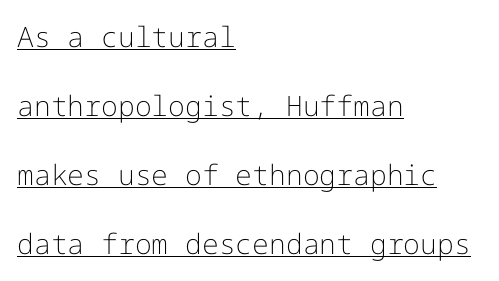
This is roman type, the default non-slanted kind. Weight: regular or lighter. The type family on display is of the sans-serif kind. Every word sits above its own underline.
